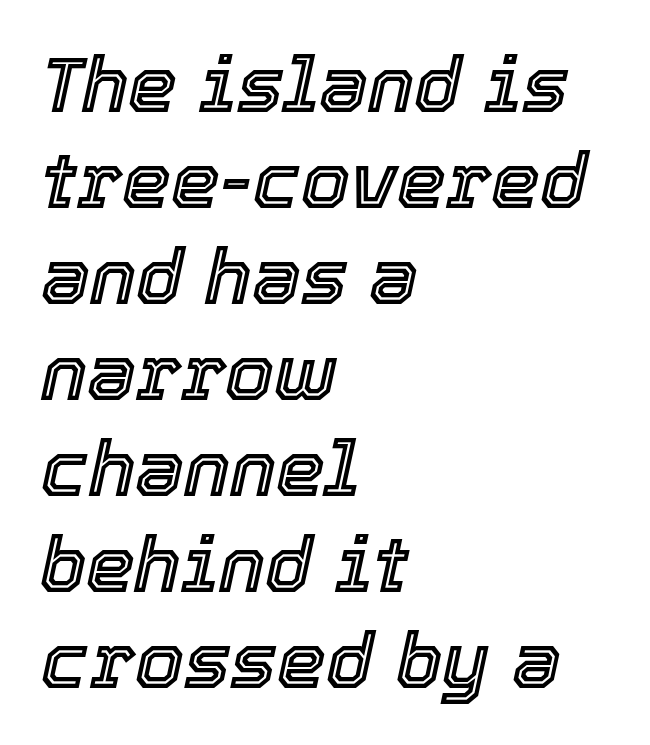
{"italic": "yes", "lean": "right", "slant_degrees": 12, "width": "normal", "x_height": "medium", "monospaced": "no", "underline": "no", "align": "left", "line_spacing_ratio": 1.23, "letter_spacing": "normal", "letter_spacing_em": 0.0, "glyph_px": 78}
